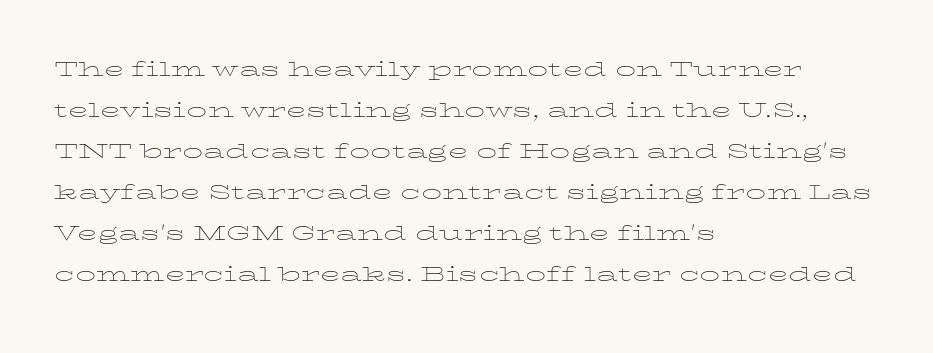
Q: Is the text bold? A: No.
Q: Is the text italic (slanted)? A: No, it is upright.
Q: Is the text underlined? A: No.
Q: How is the paragraph aligned? A: Left-aligned.
Q: Is the spacing between letters normal or unusually wide? A: Normal.
Q: Is the spacing between lines tight, normal or loose? A: Normal.
